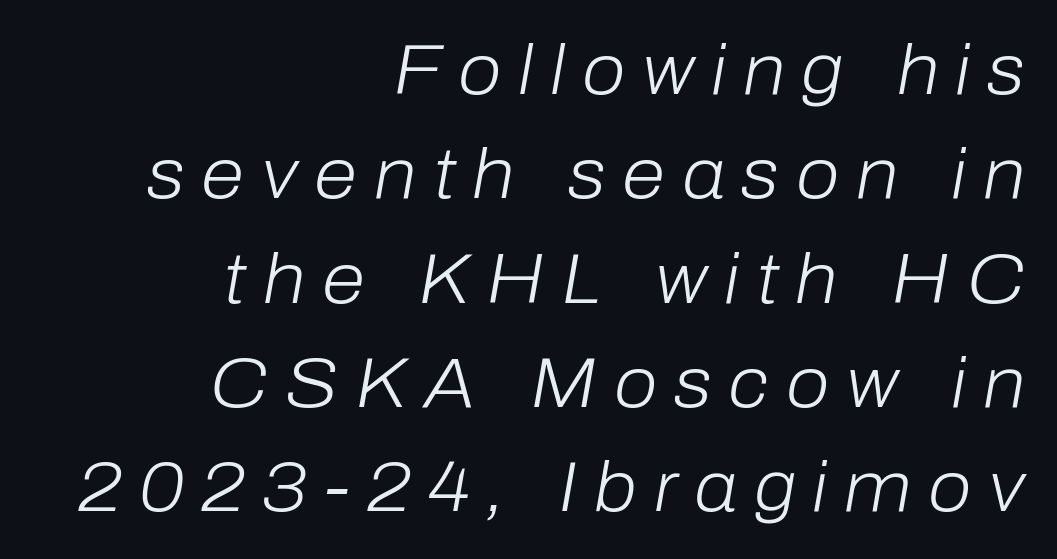
Summary of vertical rhythm: regular, with standard interline spacing. Each letter keeps its own natural width here, so spacing adapts to shape. Honestly, there is no underline to notice here at all. There is plenty of visible air inserted between adjacent glyphs. Where is the straight margin? On the right. A typesetter would mark this as italic.
